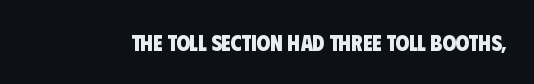
{"bold": "yes", "underline": "no", "letter_spacing": "normal", "letter_spacing_em": 0.0, "glyph_px": 22}
